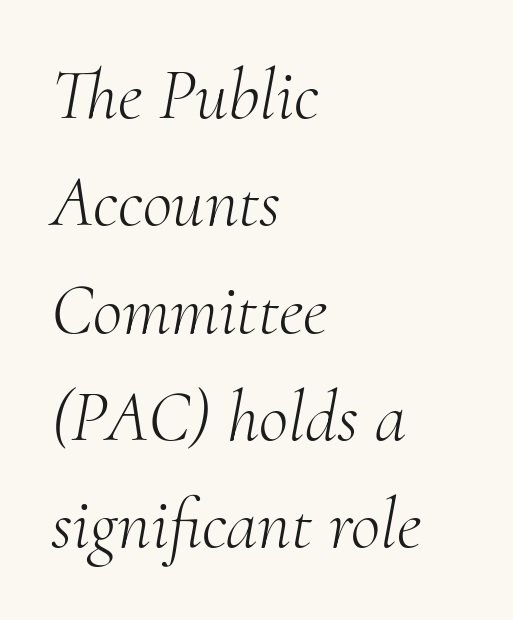
Q: Is the text bold? A: No.
Q: Is the text italic (slanted)? A: Yes, it leans right by about 10 degrees.
Q: Is the typeface a serif or a sans-serif typeface? A: Serif.
Q: Is the text underlined? A: No.
Q: How is the paragraph aligned? A: Left-aligned.
Q: Is the spacing between letters normal or unusually wide? A: Normal.
Q: Is the spacing between lines tight, normal or loose? A: Normal.
Q: Width (condensed, normal, or wide)? A: Normal.
Q: Stroke contrast? A: Medium.
Q: x-height? A: Small.
Q: Monospaced? A: No.
